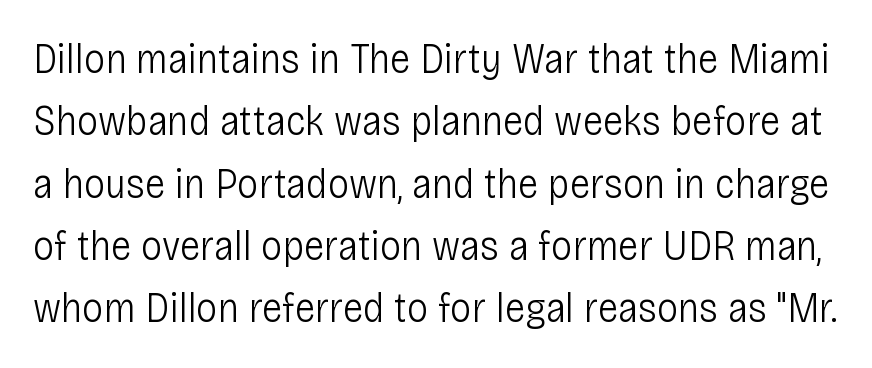
Q: Is the text bold? A: No.
Q: Is the text italic (slanted)? A: No, it is upright.
Q: Is the typeface a serif or a sans-serif typeface? A: Sans-serif.
Q: Is the text underlined? A: No.
Q: Is the spacing between letters normal or unusually wide? A: Normal.
Q: Is the spacing between lines tight, normal or loose? A: Normal.
Q: Width (condensed, normal, or wide)? A: Condensed.
Q: Stroke contrast? A: Low.
Q: x-height? A: Large.
Q: Monospaced? A: No.
